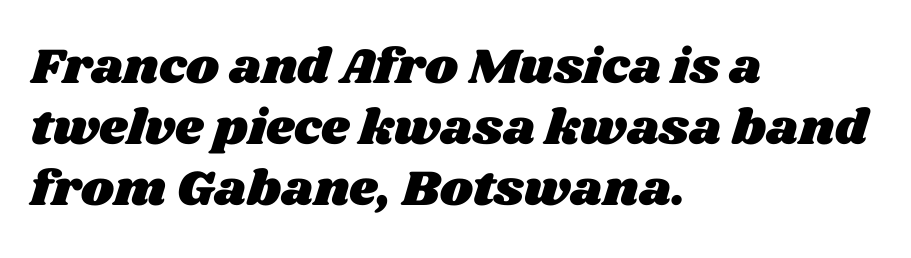
Left-aligned paragraph, ragged on the right. Each letter keeps its own natural width here, so spacing adapts to shape. Letters rest on an invisible, unmarked baseline. The passage shown has conventional tracking throughout.
